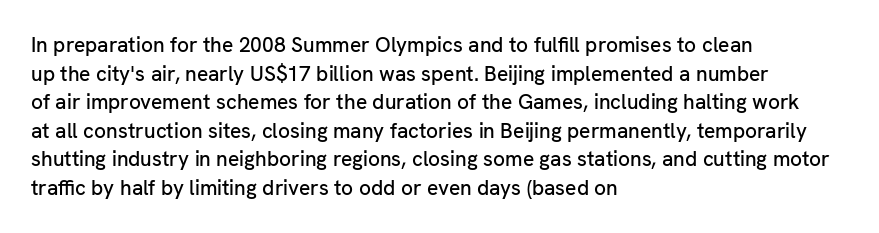
Q: Is the text italic (slanted)? A: No, it is upright.
Q: Is the text underlined? A: No.
Q: How is the paragraph aligned? A: Left-aligned.
Q: Is the spacing between letters normal or unusually wide? A: Normal.
Q: Is the spacing between lines tight, normal or loose? A: Normal.
